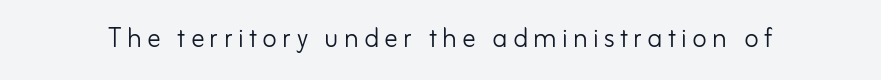
The image shows 34 px light sans-serif type, upright; set not underlined; low stroke contrast and a small x-height.
